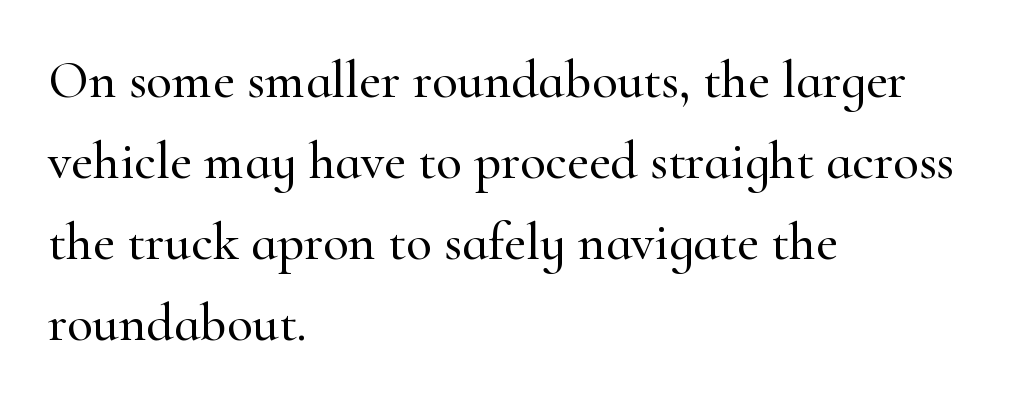
{"serif": "yes", "italic": "no", "width": "normal", "stroke_contrast": "high", "x_height": "small", "monospaced": "no", "underline": "no", "align": "left", "line_spacing": "normal", "line_spacing_ratio": 1.53, "letter_spacing": "normal", "letter_spacing_em": 0.0, "glyph_px": 53}
